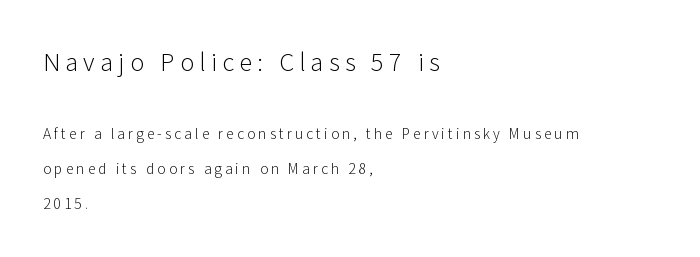
This sample is left-justified, so line endings fall wherever the words run out. Visually, the top section dominates because its glyphs are scaled up. In terms of posture, this sample is upright. Successive baselines arrive slowly, with a big drop between each. The weight tops out at a normal text grade.
